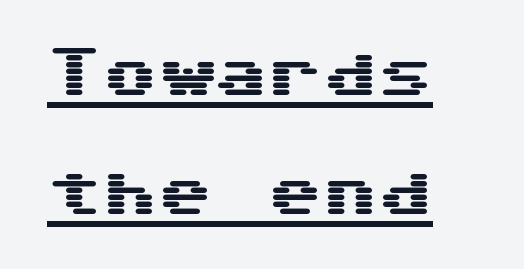
Short and long lines alike share a common starting point at left. The line-height multiplier appears high, well above default. Somebody hit Ctrl+U on this one — the words are underlined. Stroke terminals: plain, sans-serif. The letters stand upright; this is a roman face.
